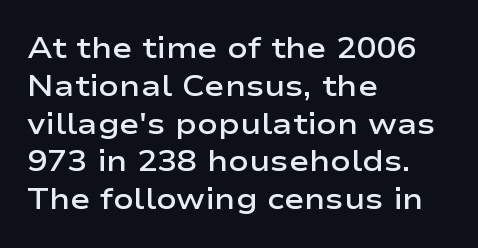
{"serif": "no", "italic": "no", "bold": "semi", "weight": "semibold", "width": "wide", "stroke_contrast": "low", "x_height": "medium", "monospaced": "no", "underline": "no", "align": "left", "line_spacing": "normal", "line_spacing_ratio": 1.26, "letter_spacing": "normal", "letter_spacing_em": 0.0, "glyph_px": 30}
